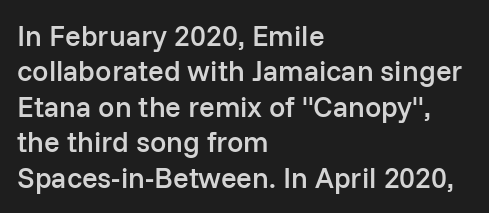
The image shows 29 px semibold sans-serif type, upright; set left-aligned, line spacing 1.22x, normal letter spacing, not underlined; low stroke contrast and a medium x-height.
